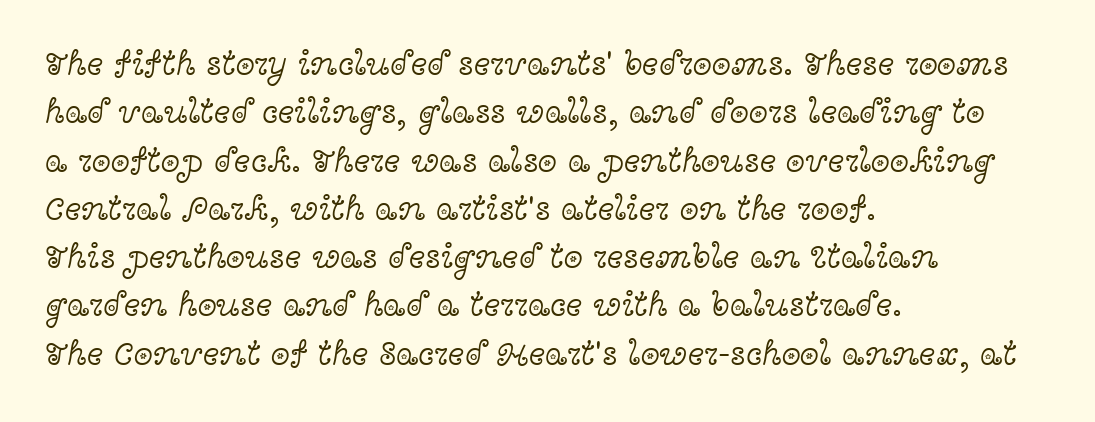
This rendering leaves character spacing at its baseline value. The typesetting does not lean heavy: it is not bold. The space beneath each line is pristine and unruled.
